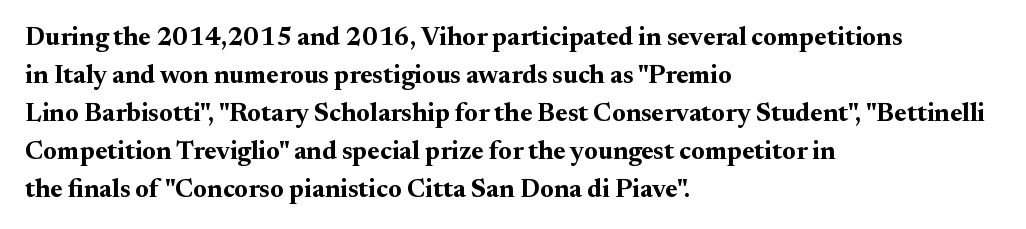
Horizontal alignment here is leftward, the default for most running prose. Nothing unusual about the tracking: characters are spaced as the font intends. Students, observe: this is what conventionally led text looks like. Does the lettering tilt? It doesn't — this is upright.
